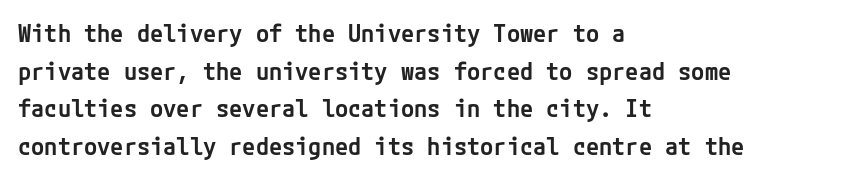
{"italic": "no", "bold": "semi", "underline": "no", "align": "left", "line_spacing": "normal", "line_spacing_ratio": 1.57, "letter_spacing": "normal", "letter_spacing_em": 0.0, "glyph_px": 24}
